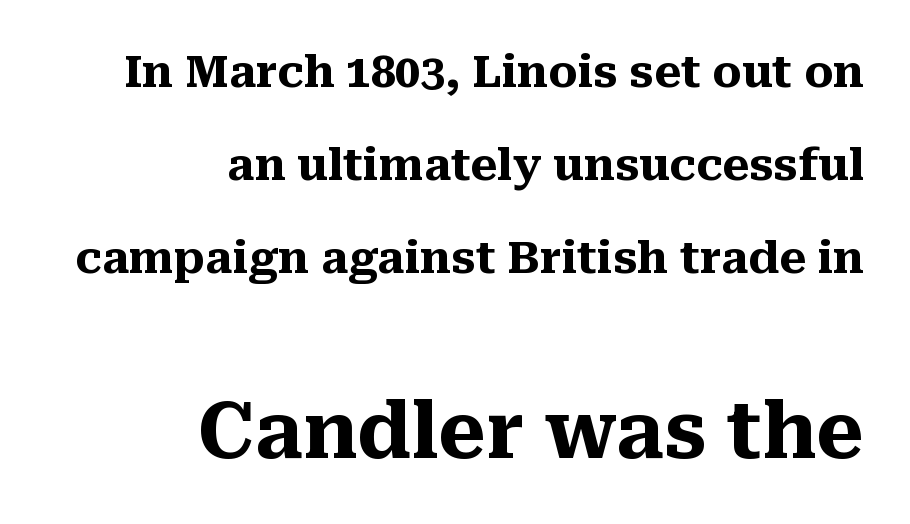
The image shows 77 px heavy serif type, upright; set right-aligned, loose line spacing (2.11x), normal letter spacing, not underlined; the second (bottom) block is 1.75x larger; medium stroke contrast and a medium x-height.
